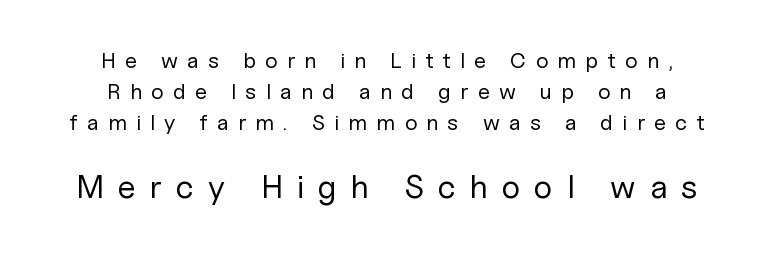
Observe the absence of serifs on each vertical stroke in this sample. Tracking here is generous; glyphs stand well apart from one another. Successive baselines arrive at the customary interval. The face used here is proportionally spaced, like ordinary book or web type.
